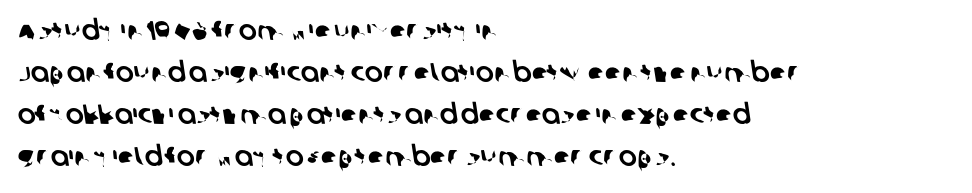
{"underline": "no", "align": "left", "line_spacing": "normal", "line_spacing_ratio": 1.56, "letter_spacing": "normal", "letter_spacing_em": 0.0, "glyph_px": 27}
